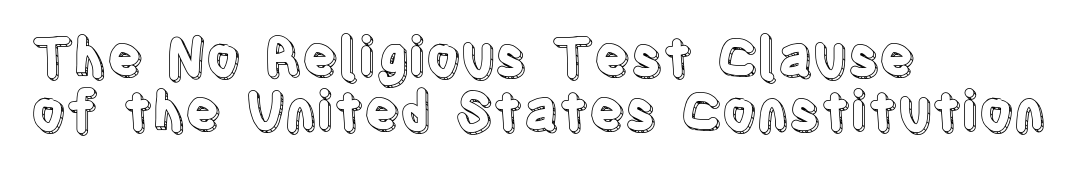
The image shows 53 px condensed type, upright; set left-aligned, tight line spacing (1.01x), normal letter spacing, not underlined; a large x-height.
